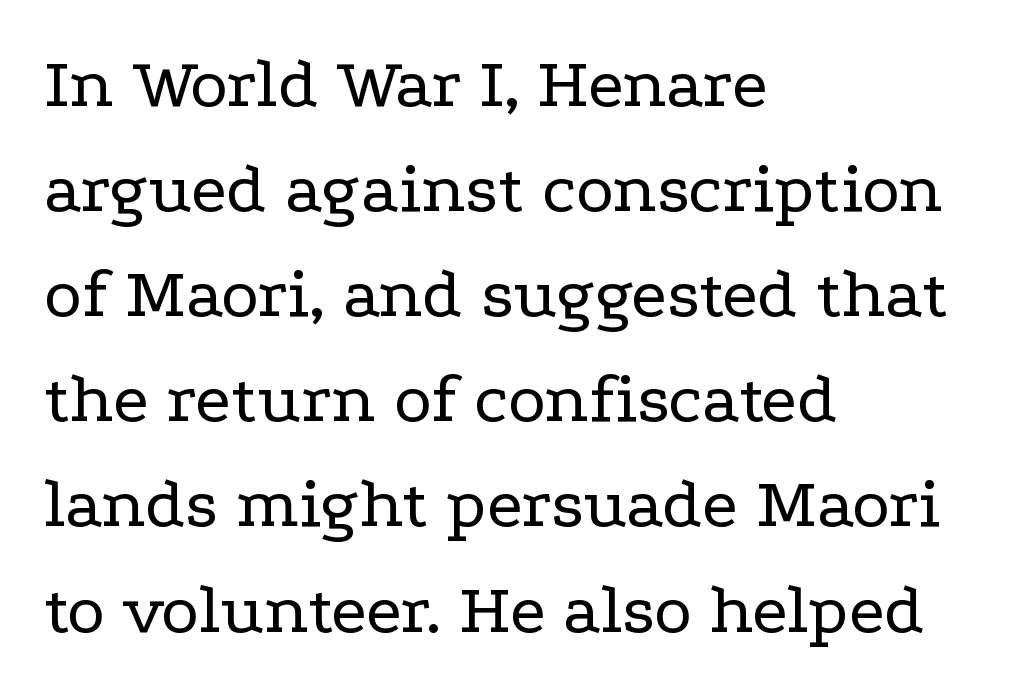
{"serif": "yes", "italic": "no", "bold": "no", "weight": "regular", "width": "wide", "stroke_contrast": "low", "x_height": "medium", "monospaced": "no", "underline": "no", "align": "left", "line_spacing": "normal", "line_spacing_ratio": 1.46, "letter_spacing": "normal", "letter_spacing_em": 0.0, "glyph_px": 72}
